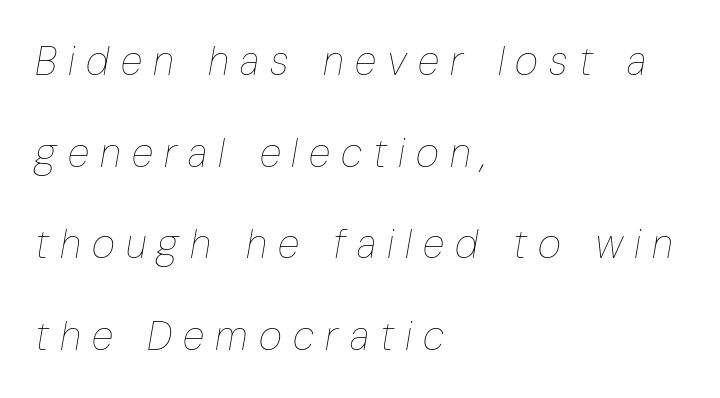
{"italic": "yes", "lean": "right", "slant_degrees": 10, "bold": "no", "weight": "thin", "width": "condensed", "stroke_contrast": "low", "x_height": "medium", "monospaced": "no", "underline": "no", "align": "left", "line_spacing": "loose", "line_spacing_ratio": 2.29, "letter_spacing": "wide", "letter_spacing_em": 0.28, "glyph_px": 40}
